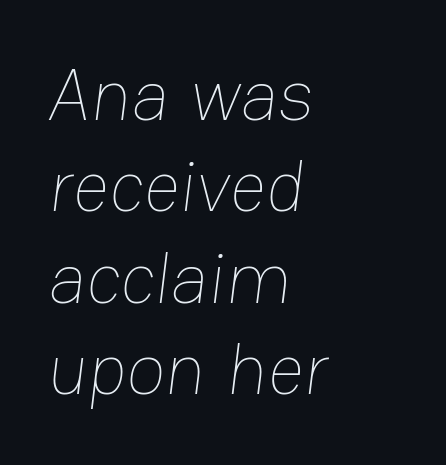
Here the glyphs are tracked normally, forming tight word shapes. The space between consecutive lines is moderate. The strokes carry an ordinary text weight at most. The rendering anchors every line to the left-hand side. The baseline area is clear. A typesetter would call this proportional, since set widths differ per character.
